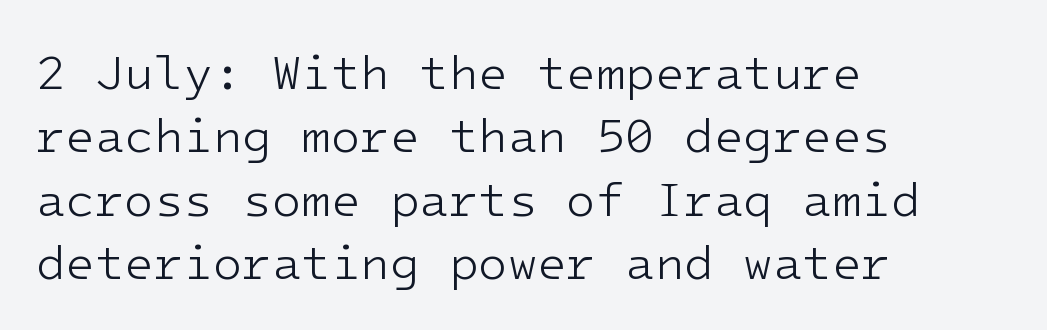
{"serif": "no", "italic": "no", "bold": "no", "weight": "light", "width": "normal", "stroke_contrast": "low", "x_height": "medium", "monospaced": "yes", "underline": "no", "align": "left", "line_spacing": "normal", "line_spacing_ratio": 1.32, "letter_spacing": "normal", "letter_spacing_em": 0.0, "glyph_px": 48}
